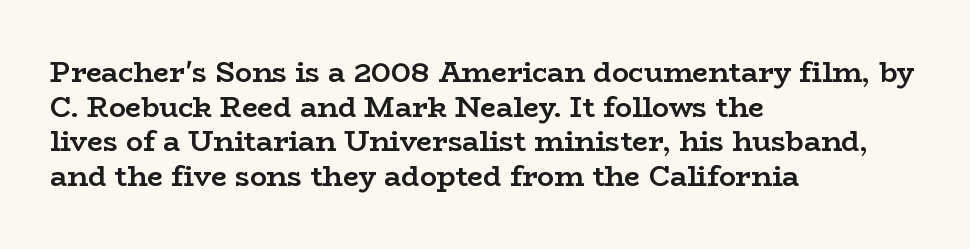
A typesetter would label this face a serif. Each line starts at the same left margin while the right side varies. Italic: no, the glyphs are upright roman. The passage shown is typed in a proportional face where columns would drift.
